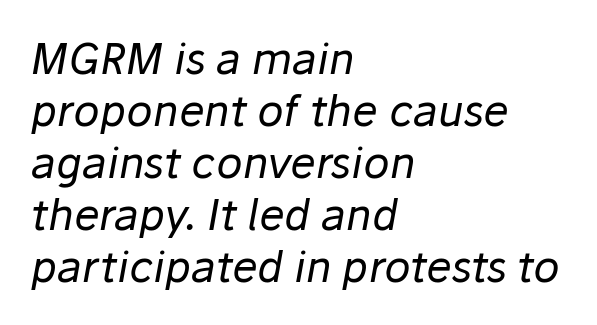
Q: Is the text bold? A: No.
Q: Is the text italic (slanted)? A: Yes, it leans right by about 10 degrees.
Q: Is the text underlined? A: No.
Q: How is the paragraph aligned? A: Left-aligned.
Q: Is the spacing between letters normal or unusually wide? A: Normal.
Q: Width (condensed, normal, or wide)? A: Normal.
Q: Stroke contrast? A: Low.
Q: x-height? A: Medium.
Q: Monospaced? A: No.
